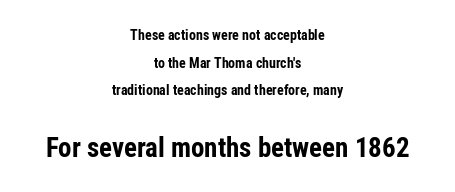
Q: Is the text bold? A: Yes.
Q: Is the text italic (slanted)? A: No, it is upright.
Q: Is the text underlined? A: No.
Q: How is the paragraph aligned? A: Centered.
Q: Is the spacing between letters normal or unusually wide? A: Normal.
Q: Is the spacing between lines tight, normal or loose? A: Loose.
Q: Which block of text is set in a larger size, the first (top) or the second (bottom)? A: The second (bottom) one.
